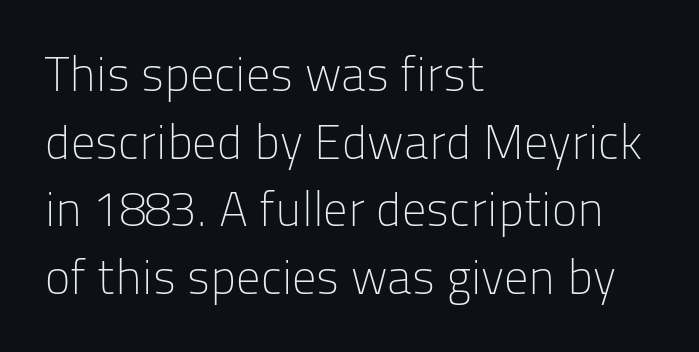
Q: Is the text bold? A: No.
Q: Is the text italic (slanted)? A: No, it is upright.
Q: Is the typeface a serif or a sans-serif typeface? A: Sans-serif.
Q: Is the text underlined? A: No.
Q: How is the paragraph aligned? A: Left-aligned.
Q: Is the spacing between letters normal or unusually wide? A: Normal.
Q: Is the spacing between lines tight, normal or loose? A: Normal.
Q: Width (condensed, normal, or wide)? A: Normal.
Q: Stroke contrast? A: Low.
Q: x-height? A: Medium.
Q: Monospaced? A: No.
